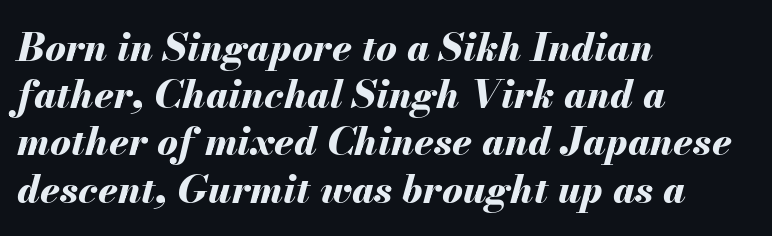
Q: Is the text bold? A: Yes.
Q: Is the text italic (slanted)? A: Yes, it leans right by about 13 degrees.
Q: Is the text underlined? A: No.
Q: How is the paragraph aligned? A: Left-aligned.
Q: Is the spacing between letters normal or unusually wide? A: Normal.
Q: Width (condensed, normal, or wide)? A: Normal.
Q: Stroke contrast? A: Medium.
Q: x-height? A: Small.
Q: Monospaced? A: No.
